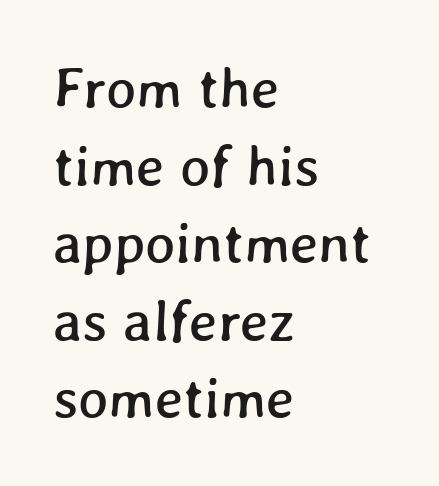
Q: Is the text underlined? A: No.
Q: How is the paragraph aligned? A: Left-aligned.
Q: Is the spacing between letters normal or unusually wide? A: Normal.
Q: Is the spacing between lines tight, normal or loose? A: Normal.
Q: Width (condensed, normal, or wide)? A: Normal.
Q: Stroke contrast? A: Low.
Q: x-height? A: Medium.
Q: Monospaced? A: No.
